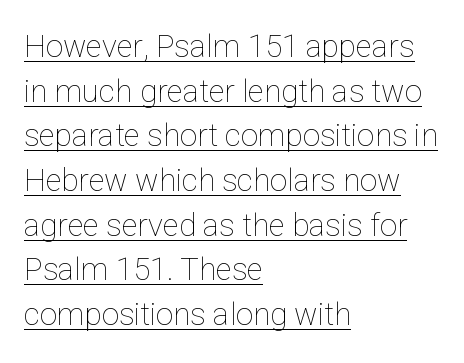
Q: Is the text bold? A: No.
Q: Is the text italic (slanted)? A: No, it is upright.
Q: Is the text underlined? A: Yes.
Q: How is the paragraph aligned? A: Left-aligned.
Q: Is the spacing between letters normal or unusually wide? A: Normal.
Q: Is the spacing between lines tight, normal or loose? A: Normal.
Q: Width (condensed, normal, or wide)? A: Normal.
Q: Stroke contrast? A: Low.
Q: x-height? A: Medium.
Q: Monospaced? A: No.
